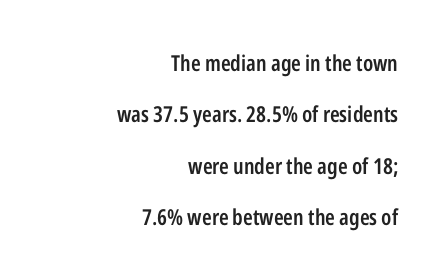
The image shows 22 px text type, upright; set right-aligned, loose line spacing (2.34x), normal letter spacing, not underlined.
